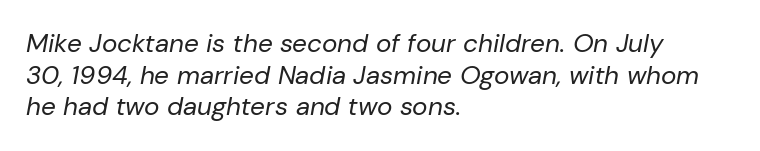
{"italic": "yes", "lean": "right", "slant_degrees": 10, "bold": "no", "underline": "no", "align": "left", "line_spacing_ratio": 1.22, "letter_spacing": "normal", "letter_spacing_em": 0.0, "glyph_px": 26}
